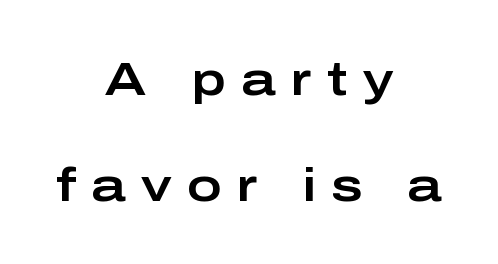
The image shows 47 px wide sans-serif type, upright; set centered, loose line spacing (2.25x), unusually wide letter spacing (+0.32 em), not underlined; low stroke contrast and a medium x-height.
